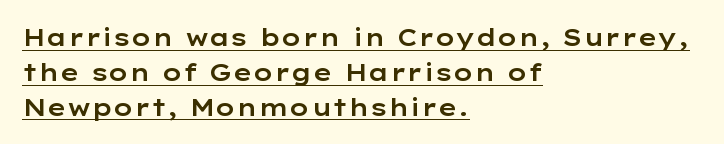
{"italic": "no", "underline": "yes", "align": "left", "line_spacing": "normal", "line_spacing_ratio": 1.45, "letter_spacing": "normal", "letter_spacing_em": 0.0, "glyph_px": 24}
